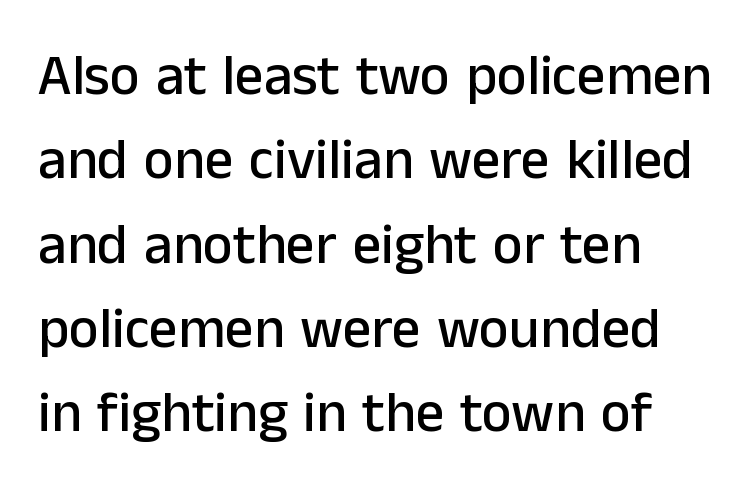
You could not count columns in this text — the font is proportionally spaced. The typeface chosen for these lines omits serifs. One glance says typical: line gaps are just what's usual. The horizontal fit of the characters is conventional and even. Every character sits straight up, as roman type does. The setting favours the left margin, as ordinary paragraphs usually do.
